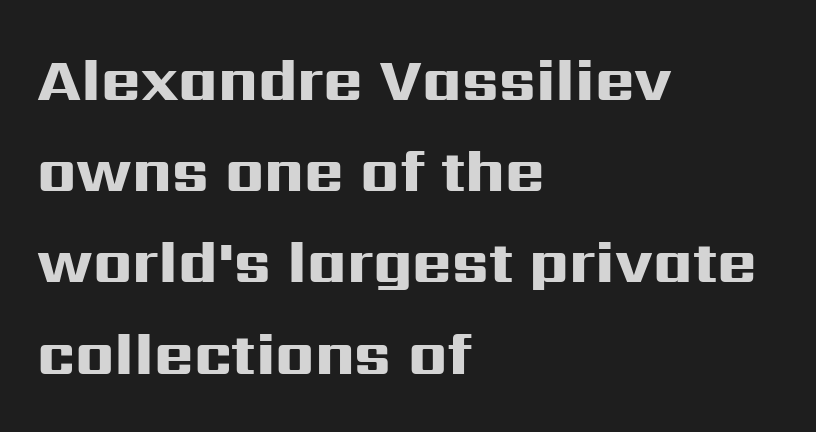
The paragraph has a hard left edge and a soft right edge. Proportional: the letters do not fall into vertical columns. This rendering leaves character spacing at its baseline value. Posture: upright roman. Only glyphs here, with clear space below each row.
